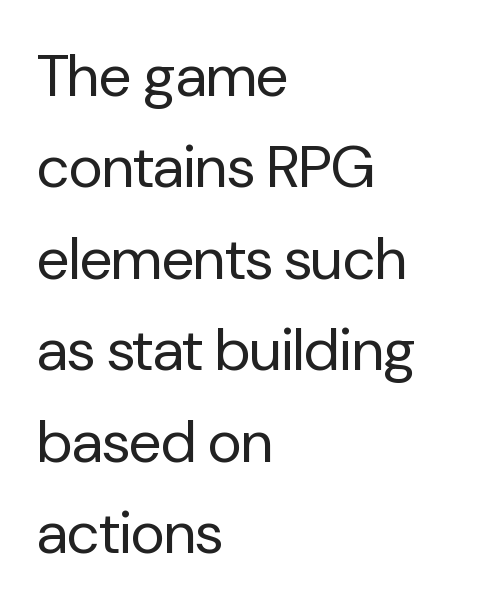
The image shows 59 px regular-weight sans-serif type, upright; set left-aligned, normal line spacing (1.55x), normal letter spacing, not underlined; low stroke contrast and a medium x-height.
